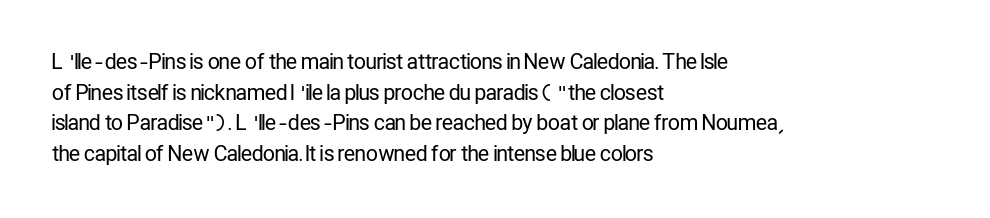
Q: Is the text bold? A: No.
Q: Is the text italic (slanted)? A: No, it is upright.
Q: Is the text underlined? A: No.
Q: How is the paragraph aligned? A: Left-aligned.
Q: Is the spacing between letters normal or unusually wide? A: Normal.
Q: Is the spacing between lines tight, normal or loose? A: Normal.
